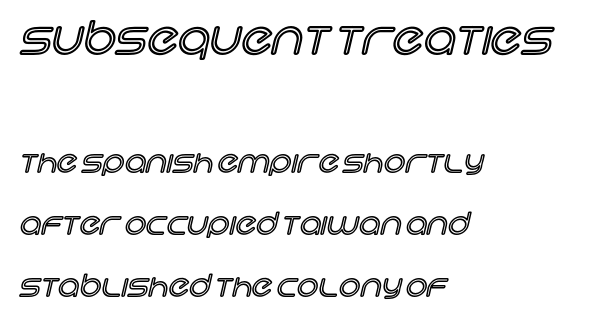
Words float on clear page, feet unadorned. The setting favours the left margin, as ordinary paragraphs usually do. Looks like regular typesetting: each glyph gets only the width it needs. Scale decreases going downward across the two blocks.
